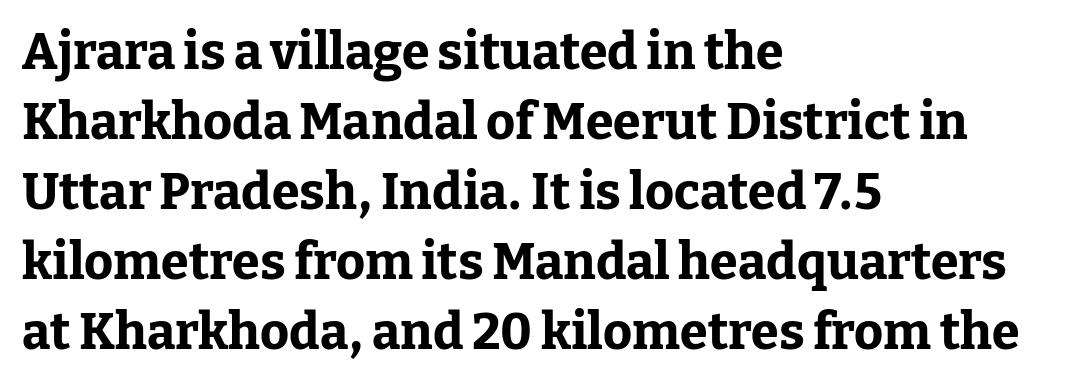
The image shows 50 px bold serif type, upright; set left-aligned, normal line spacing (1.4x), normal letter spacing, not underlined; low stroke contrast and a medium x-height.
